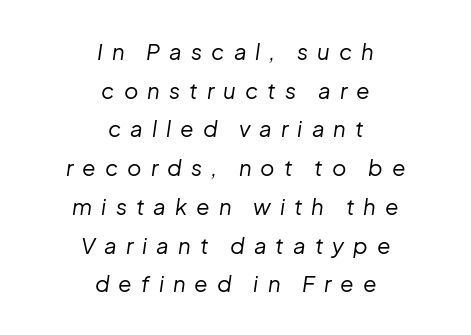
{"italic": "yes", "lean": "right", "slant_degrees": 8, "bold": "no", "underline": "no", "align": "center", "line_spacing_ratio": 1.76, "letter_spacing": "wide", "letter_spacing_em": 0.41, "glyph_px": 22}
